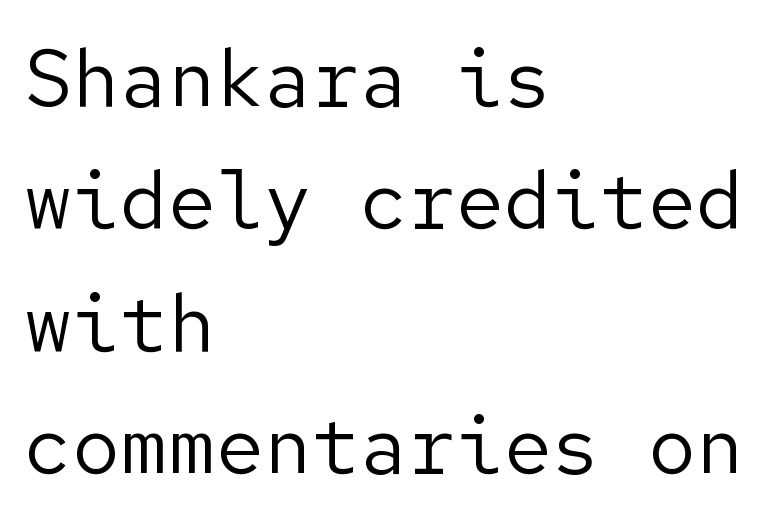
Q: Is the text bold? A: No.
Q: Is the text italic (slanted)? A: No, it is upright.
Q: Is the typeface a serif or a sans-serif typeface? A: Sans-serif.
Q: Is the text underlined? A: No.
Q: How is the paragraph aligned? A: Left-aligned.
Q: Is the spacing between letters normal or unusually wide? A: Normal.
Q: Is the spacing between lines tight, normal or loose? A: Normal.
Q: Width (condensed, normal, or wide)? A: Normal.
Q: Stroke contrast? A: Low.
Q: x-height? A: Medium.
